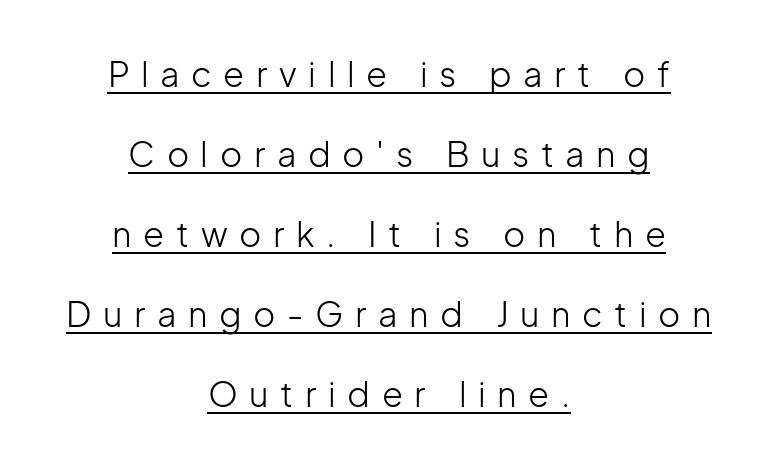
Serif or sans? Sans — the stroke terminals are bare. The specimen includes a rule beneath the text block's lines. Horizontally, the lines are justified to the midpoint only. Leading: increased. The face used here is proportionally spaced, like ordinary book or web type. The face looks like a standard text weight, possibly lighter.
